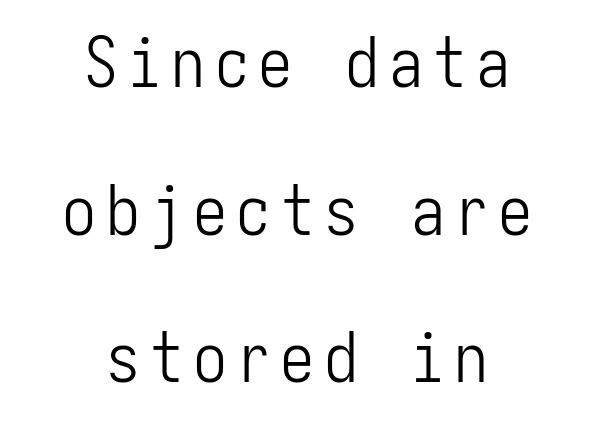
Q: Is the text bold? A: No.
Q: Is the text italic (slanted)? A: No, it is upright.
Q: Is the typeface a serif or a sans-serif typeface? A: Sans-serif.
Q: Is the text underlined? A: No.
Q: How is the paragraph aligned? A: Centered.
Q: Is the spacing between lines tight, normal or loose? A: Loose.
Q: Width (condensed, normal, or wide)? A: Condensed.
Q: Stroke contrast? A: Low.
Q: x-height? A: Medium.
